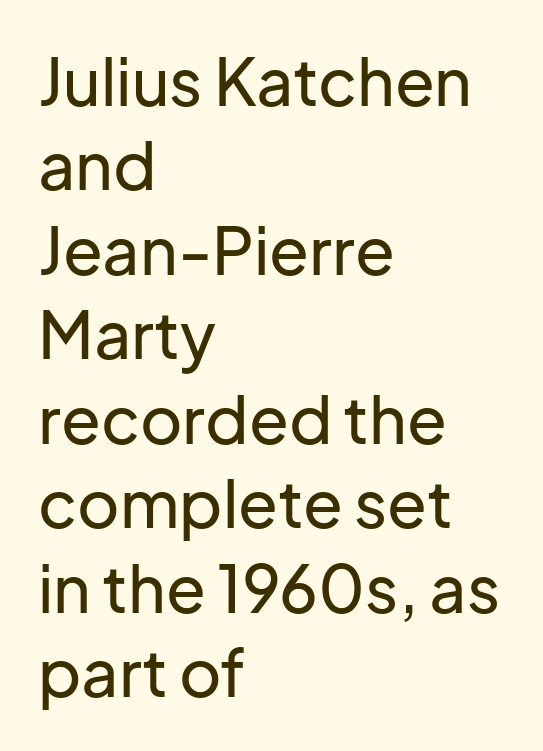
The image shows 65 px sans-serif type, upright; set left-aligned, normal line spacing (1.3x), normal letter spacing, not underlined; low stroke contrast and a medium x-height.
